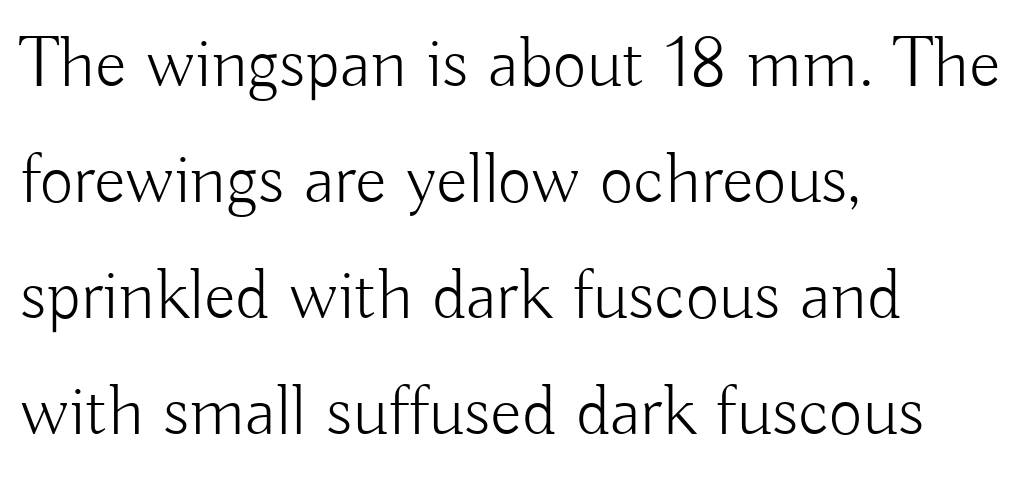
Q: Is the text bold? A: No.
Q: Is the text italic (slanted)? A: No, it is upright.
Q: Is the typeface a serif or a sans-serif typeface? A: Sans-serif.
Q: Is the text underlined? A: No.
Q: How is the paragraph aligned? A: Left-aligned.
Q: Is the spacing between letters normal or unusually wide? A: Normal.
Q: Is the spacing between lines tight, normal or loose? A: Normal.
Q: Width (condensed, normal, or wide)? A: Normal.
Q: Stroke contrast? A: Low.
Q: x-height? A: Small.
Q: Monospaced? A: No.
